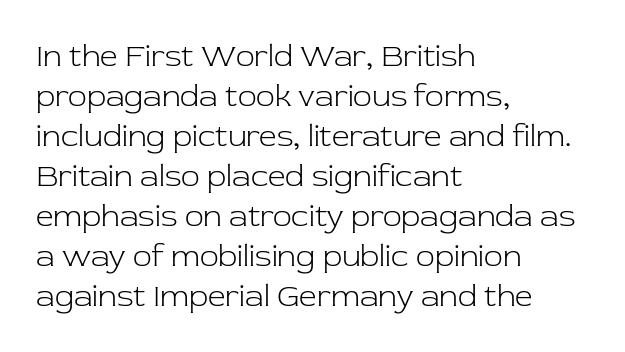
{"serif": "yes", "italic": "no", "bold": "no", "weight": "light", "width": "normal", "stroke_contrast": "low", "x_height": "medium", "monospaced": "no", "underline": "no", "align": "left", "line_spacing": "normal", "line_spacing_ratio": 1.29, "letter_spacing": "normal", "letter_spacing_em": 0.0, "glyph_px": 31}
